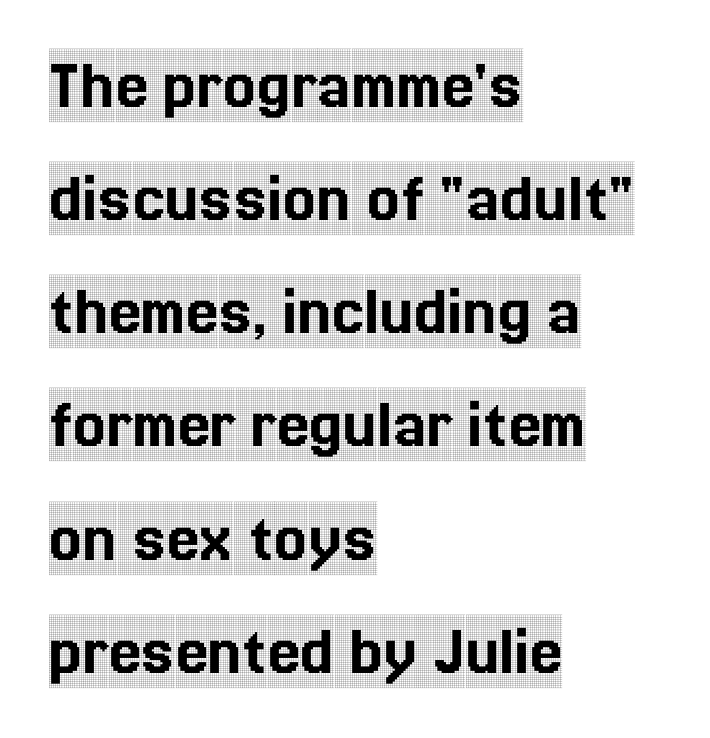
{"serif": "yes", "italic": "no", "width": "condensed", "x_height": "large", "monospaced": "no", "underline": "no", "align": "left", "line_spacing": "normal", "line_spacing_ratio": 1.55, "letter_spacing": "normal", "letter_spacing_em": 0.0, "glyph_px": 73}
